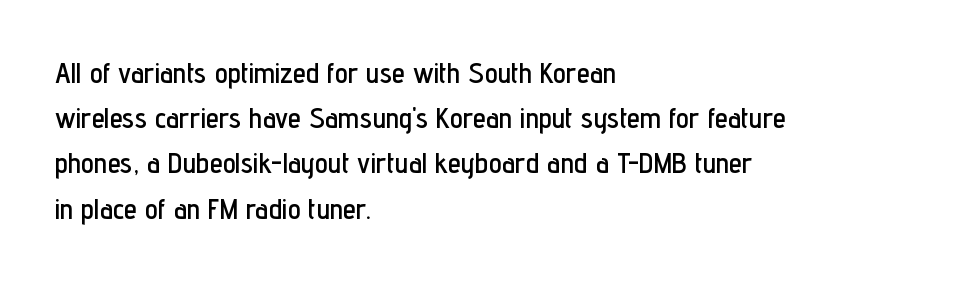
The image shows 29 px condensed sans-serif type, upright; set left-aligned, normal line spacing (1.56x), normal letter spacing, not underlined; low stroke contrast and a medium x-height.
